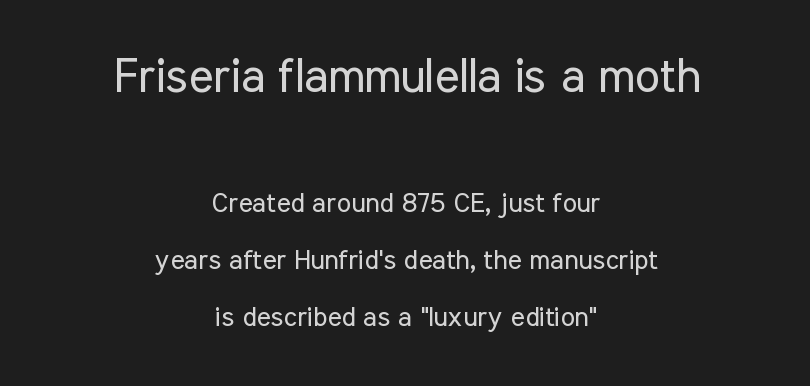
The image shows 47 px regular-weight, condensed sans-serif type, upright; set centered, loose line spacing (2.1x), normal letter spacing, not underlined; the first (top) block is 1.74x larger; low stroke contrast and a medium x-height.
